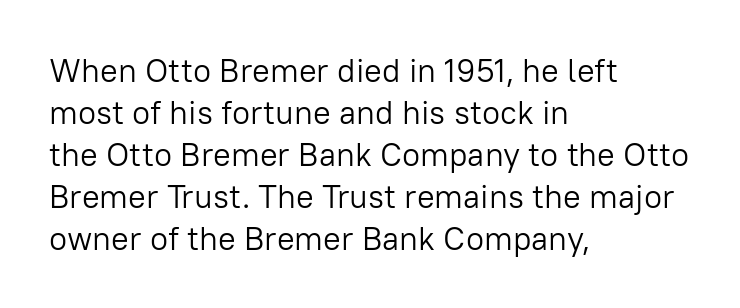
The image shows 33 px light sans-serif type, upright; set left-aligned, normal line spacing (1.27x), normal letter spacing, not underlined; low stroke contrast and a medium x-height.
